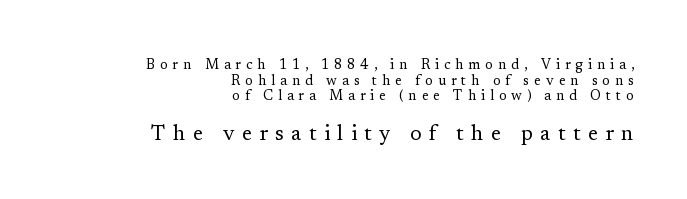
Q: Is the text bold? A: No.
Q: Is the text italic (slanted)? A: No, it is upright.
Q: Is the text underlined? A: No.
Q: How is the paragraph aligned? A: Right-aligned.
Q: Is the spacing between letters normal or unusually wide? A: Unusually wide.
Q: Is the spacing between lines tight, normal or loose? A: Tight.
Q: Which block of text is set in a larger size, the first (top) or the second (bottom)? A: The second (bottom) one.
